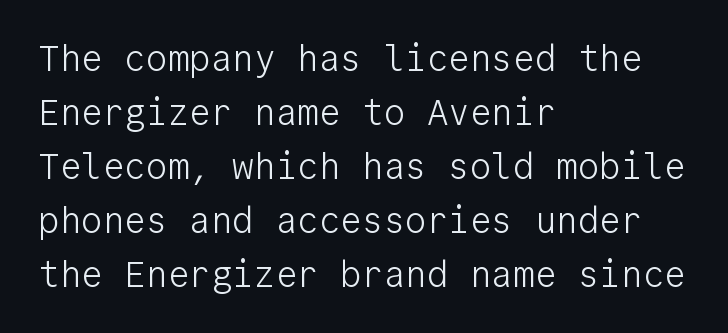
Q: Is the text bold? A: No.
Q: Is the text italic (slanted)? A: No, it is upright.
Q: Is the typeface a serif or a sans-serif typeface? A: Sans-serif.
Q: Is the text underlined? A: No.
Q: How is the paragraph aligned? A: Left-aligned.
Q: Is the spacing between letters normal or unusually wide? A: Normal.
Q: Is the spacing between lines tight, normal or loose? A: Normal.
Q: Width (condensed, normal, or wide)? A: Normal.
Q: Stroke contrast? A: Low.
Q: x-height? A: Medium.
Q: Monospaced? A: Yes.
